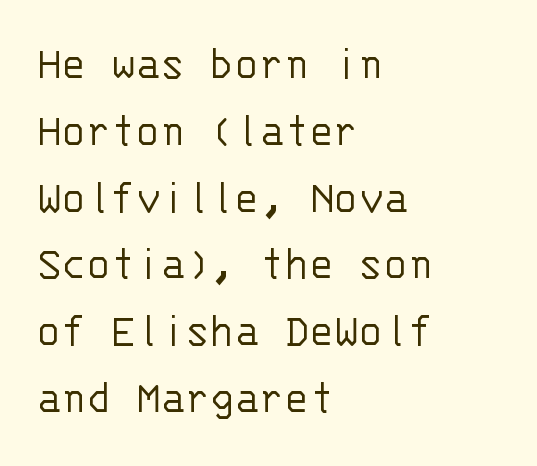
{"serif": "no", "italic": "no", "bold": "no", "weight": "light", "width": "normal", "stroke_contrast": "low", "x_height": "large", "monospaced": "yes", "underline": "no", "align": "left", "line_spacing": "normal", "line_spacing_ratio": 1.31, "letter_spacing": "normal", "letter_spacing_em": 0.0, "glyph_px": 51}
